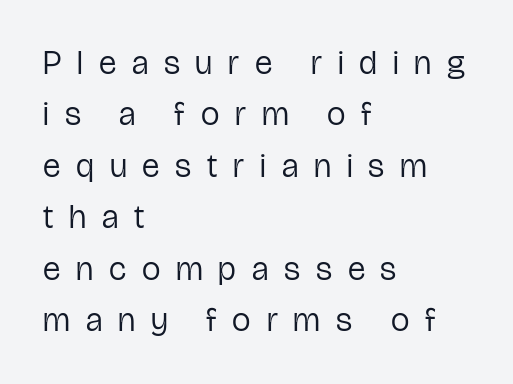
The image shows 33 px regular-weight, condensed sans-serif type, upright; set left-aligned, normal line spacing (1.56x), unusually wide letter spacing (+0.48 em), not underlined; low stroke contrast and a medium x-height.
